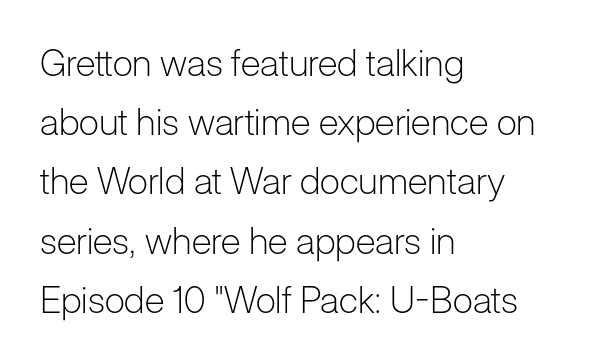
{"serif": "no", "italic": "no", "bold": "no", "weight": "light", "width": "normal", "stroke_contrast": "low", "x_height": "medium", "monospaced": "no", "underline": "no", "align": "left", "line_spacing": "normal", "line_spacing_ratio": 1.6, "letter_spacing": "normal", "letter_spacing_em": 0.0, "glyph_px": 37}
